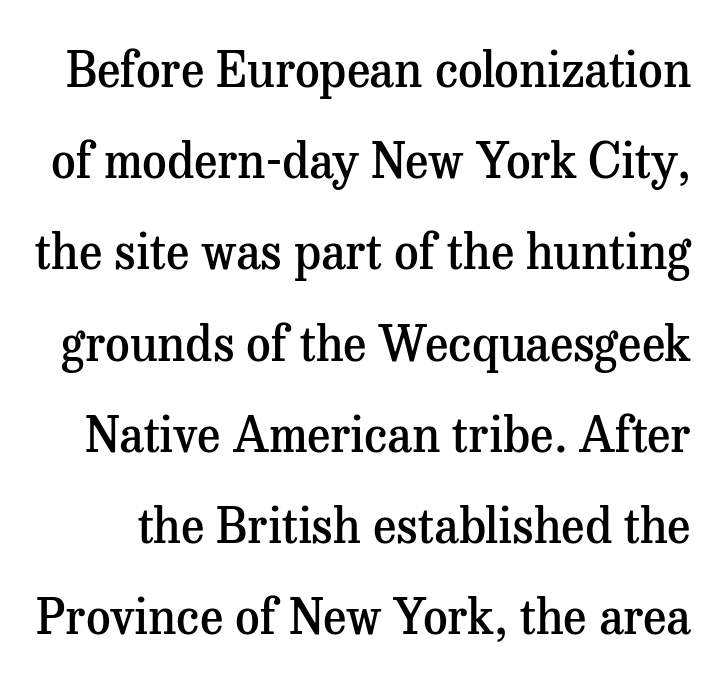
{"serif": "yes", "italic": "no", "bold": "semi", "weight": "semibold", "width": "normal", "stroke_contrast": "medium", "x_height": "medium", "monospaced": "no", "underline": "no", "line_spacing": "loose", "line_spacing_ratio": 1.9, "letter_spacing": "normal", "letter_spacing_em": 0.0, "glyph_px": 48}
